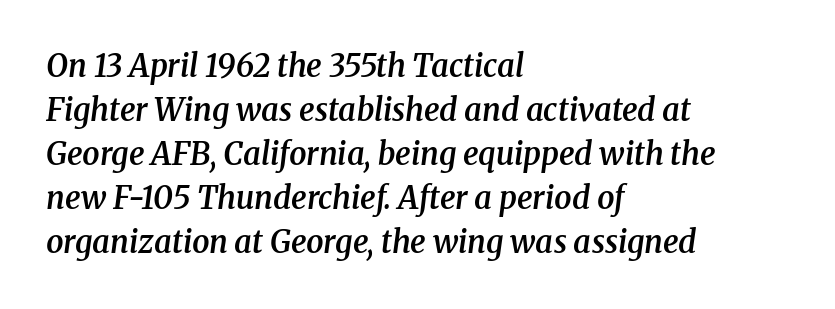
This is the in-between weight designers call semibold or demi. In terms of leading, this rendering sits right in the middle. A typesetter would label this face a serif. Honestly, there is no underline to notice here at all. A classic flush-left, rag-right setting is used for this passage. The tracking reads as untouched default to a designer's eye.
